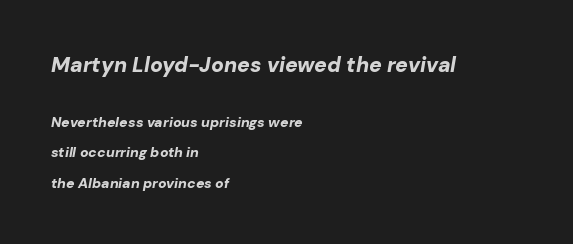
Bold? Absolutely — the strokes are thick and heavy. Type without underlining. Between one letter and the next there's only the usual sliver of space. The typography opts for an oblique posture over an upright one. Line starts are locked; line ends wander.
